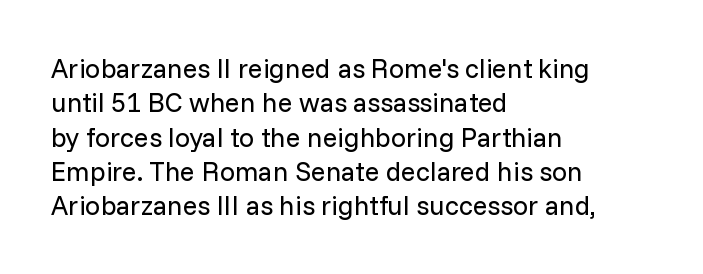
The letterforms sit at book weight or below. Honestly, the letter spacing is just normal — you wouldn't notice it. The type sits square on the baseline with zero lean. Unmarked baselines from the first word to the last. The text block is weighted toward the left margin, trailing off unevenly rightward. The designer left line spacing at the default.
